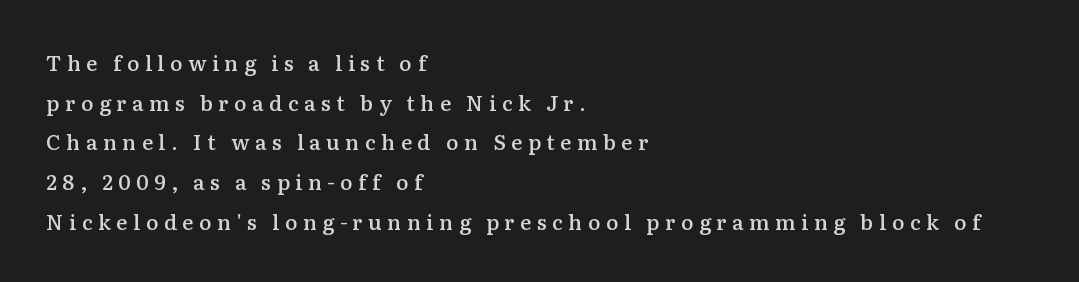
Q: Is the text bold? A: Semi-bold.
Q: Is the text italic (slanted)? A: No, it is upright.
Q: Is the text underlined? A: No.
Q: How is the paragraph aligned? A: Left-aligned.
Q: Is the spacing between letters normal or unusually wide? A: Unusually wide.
